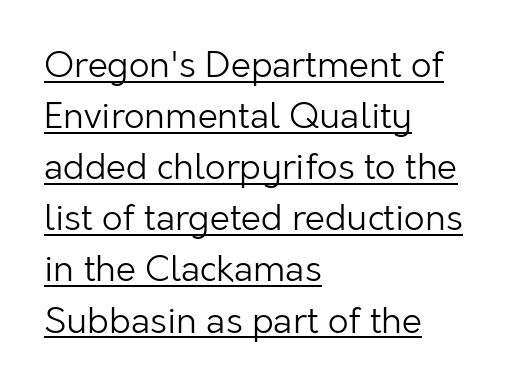
The image shows 36 px light sans-serif type, upright; set left-aligned, normal line spacing (1.42x), normal letter spacing, underlined; low stroke contrast and a medium x-height.
